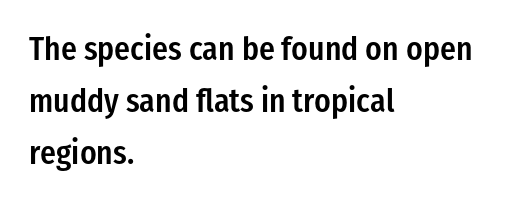
The image shows 33 px semibold, condensed sans-serif type, upright; set left-aligned, normal line spacing (1.58x), normal letter spacing, not underlined; low stroke contrast and a medium x-height.
